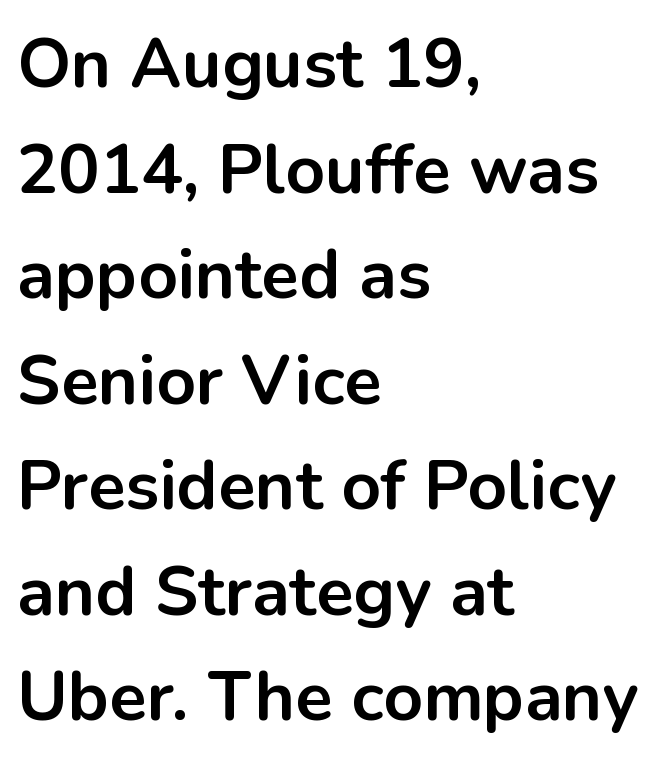
{"serif": "no", "italic": "no", "bold": "yes", "weight": "bold", "width": "normal", "stroke_contrast": "low", "x_height": "medium", "monospaced": "no", "underline": "no", "align": "left", "line_spacing": "normal", "line_spacing_ratio": 1.53, "letter_spacing": "normal", "letter_spacing_em": 0.0, "glyph_px": 69}
